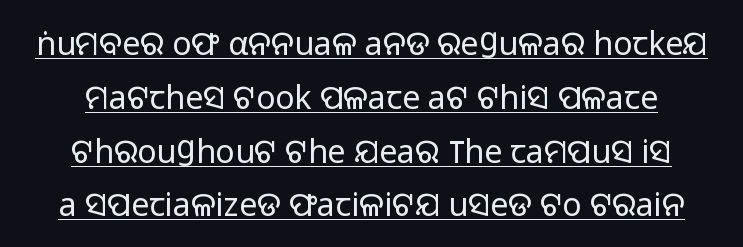
Q: Is the text bold? A: No.
Q: Is the text italic (slanted)? A: No, it is upright.
Q: Is the typeface a serif or a sans-serif typeface? A: Sans-serif.
Q: Is the text underlined? A: Yes.
Q: Is the spacing between letters normal or unusually wide? A: Normal.
Q: Is the spacing between lines tight, normal or loose? A: Normal.
Q: Width (condensed, normal, or wide)? A: Normal.
Q: Stroke contrast? A: Low.
Q: x-height? A: Medium.
Q: Monospaced? A: No.
